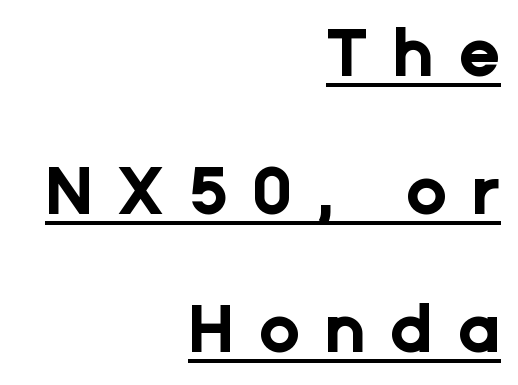
Q: Is the text bold? A: Yes.
Q: Is the text italic (slanted)? A: No, it is upright.
Q: Is the typeface a serif or a sans-serif typeface? A: Sans-serif.
Q: Is the text underlined? A: Yes.
Q: How is the paragraph aligned? A: Right-aligned.
Q: Is the spacing between letters normal or unusually wide? A: Unusually wide.
Q: Is the spacing between lines tight, normal or loose? A: Loose.
Q: Width (condensed, normal, or wide)? A: Normal.
Q: Stroke contrast? A: Low.
Q: x-height? A: Medium.
Q: Monospaced? A: No.
